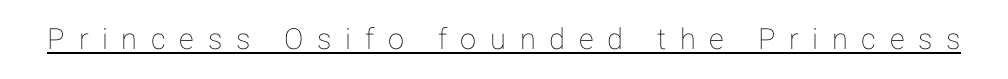
The image shows 29 px text type, upright; set unusually wide letter spacing (+0.47 em), underlined; low stroke contrast and a medium x-height.
